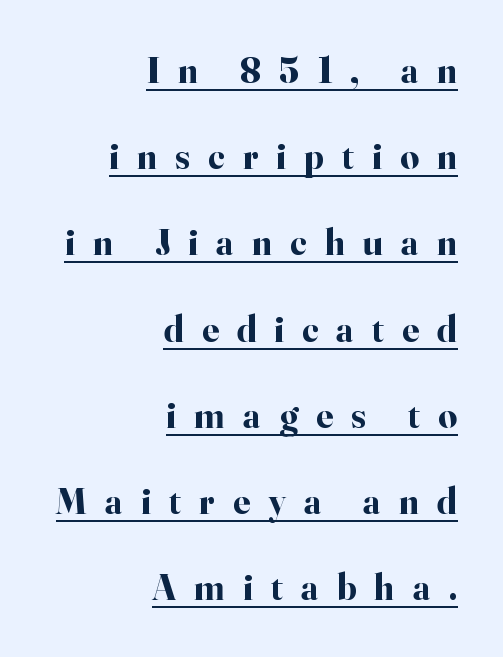
{"serif": "yes", "italic": "no", "bold": "yes", "weight": "bold", "width": "normal", "stroke_contrast": "high", "x_height": "small", "monospaced": "no", "underline": "yes", "align": "right", "line_spacing": "loose", "line_spacing_ratio": 2.33, "letter_spacing": "wide", "letter_spacing_em": 0.49, "glyph_px": 37}
